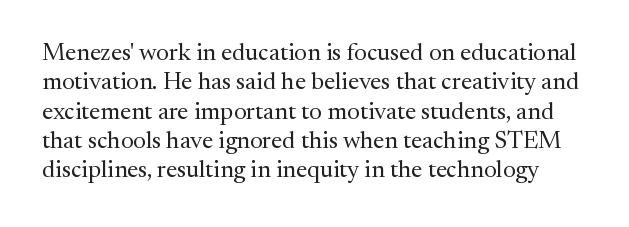
The face looks like a standard text weight, possibly lighter. Unmarked baselines from the first word to the last. The specimen reads as upright at a glance. This sample uses plain, unmodified letter spacing.
